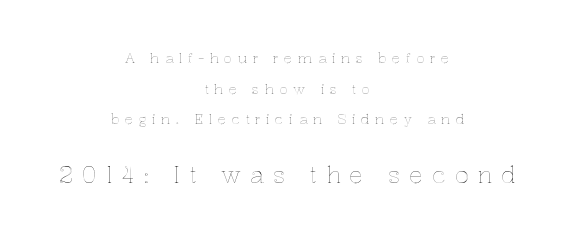
The type is letterspaced generously, with wide tracking. The gap between lines stays unmarked. Visually the block forms a symmetrical silhouette, jagged on both flanks. Horizontal bands of white between lines are thick stripes. When letters stand straight like this, we call the style roman or upright.
